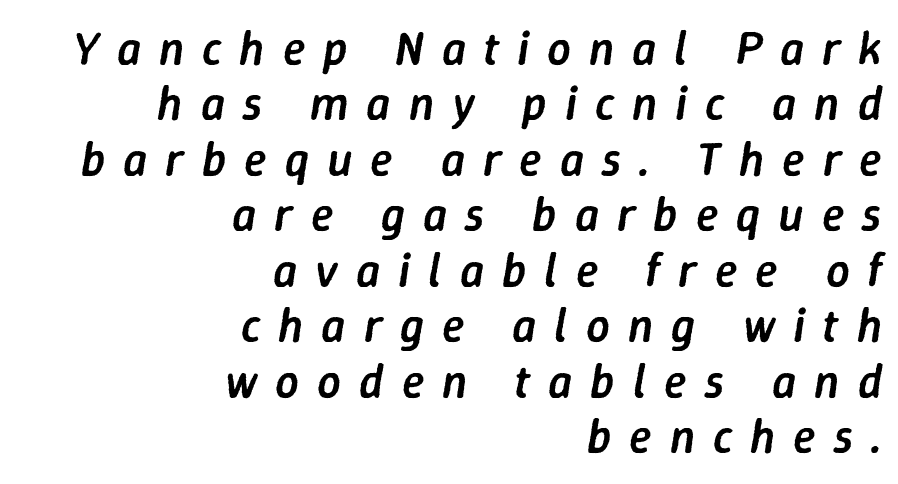
Q: Is the text bold? A: Semi-bold.
Q: Is the text italic (slanted)? A: Yes, it leans right by about 9 degrees.
Q: Is the text underlined? A: No.
Q: How is the paragraph aligned? A: Right-aligned.
Q: Is the spacing between letters normal or unusually wide? A: Unusually wide.
Q: Width (condensed, normal, or wide)? A: Normal.
Q: Stroke contrast? A: Low.
Q: x-height? A: Medium.
Q: Monospaced? A: No.
